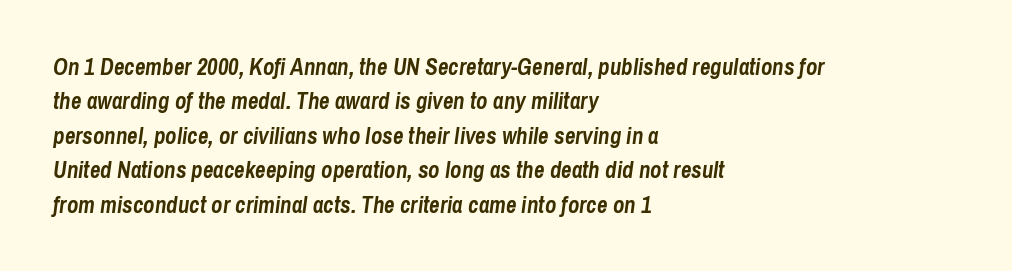
The specimen omits any rule beneath the text block's lines. Words appear dense and cohesive because spacing is normal. Notice how the stems are inclined rather than vertical — that's the hallmark of italics. A classic flush-left, rag-right setting is used for this passage. The strokes are fattened all the way to bold. The lines sit at an ordinary, default distance from one another.
